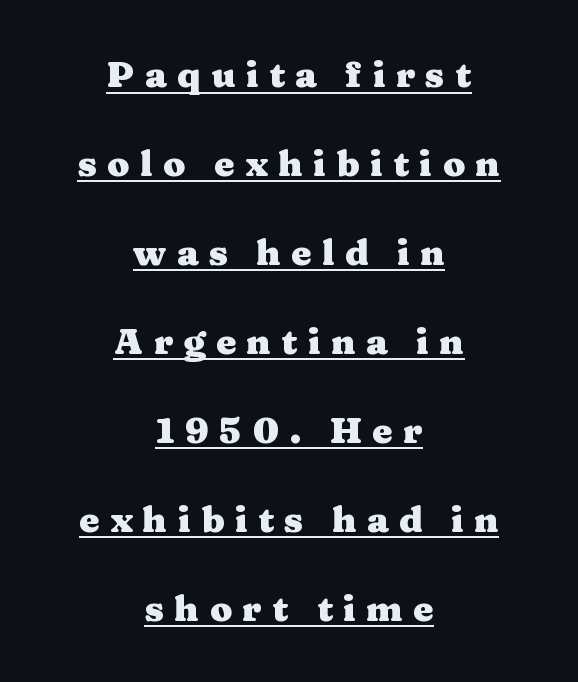
Is this a fixed-width face? No — the glyphs have proportional, varying widths. Strokes here are thick enough to call this a true bold. Looks like someone drew a line under every word here. Casual observation: everything's sitting right in the middle.
